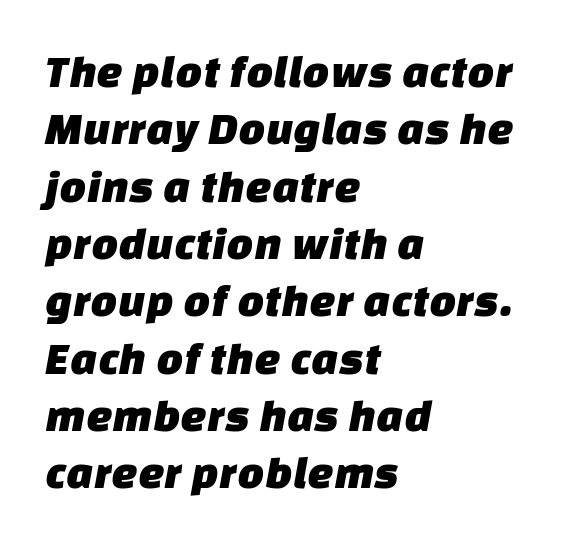
Q: Is the typeface a serif or a sans-serif typeface? A: Sans-serif.
Q: Is the text underlined? A: No.
Q: How is the paragraph aligned? A: Left-aligned.
Q: Is the spacing between letters normal or unusually wide? A: Normal.
Q: Width (condensed, normal, or wide)? A: Normal.
Q: Stroke contrast? A: Low.
Q: x-height? A: Large.
Q: Monospaced? A: No.
